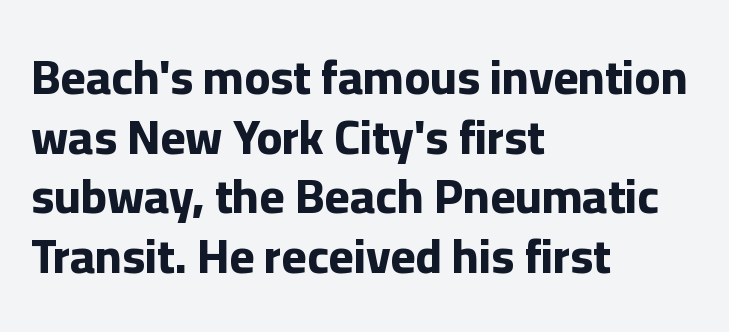
The lines in this sample share a left origin and differ only in where they stop. No italicization has been applied; the sample stays upright. Proportional: the letters do not fall into vertical columns. A full-strength bold gives these letters their thick strokes. Unmarked baselines from the first word to the last. What stands out about the letter spacing? Nothing — it is the standard amount.
